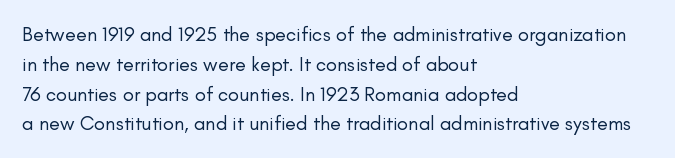
The image shows 20 px text type, upright; set left-aligned, normal line spacing (1.49x), normal letter spacing, not underlined.
